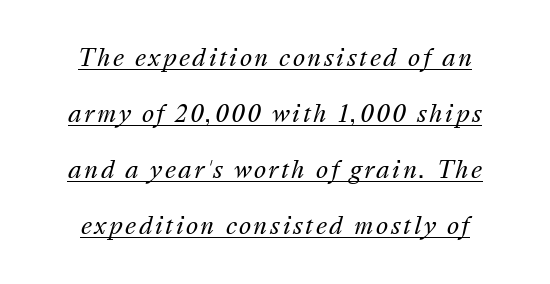
The image shows 23 px text type, italic (leaning right); set centered, loose line spacing (2.43x), underlined.
